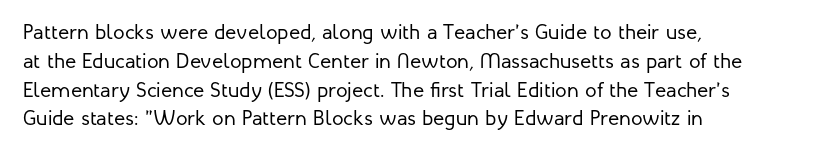
Q: Is the text bold? A: No.
Q: Is the text italic (slanted)? A: No, it is upright.
Q: Is the text underlined? A: No.
Q: How is the paragraph aligned? A: Left-aligned.
Q: Is the spacing between letters normal or unusually wide? A: Normal.
Q: Is the spacing between lines tight, normal or loose? A: Normal.
